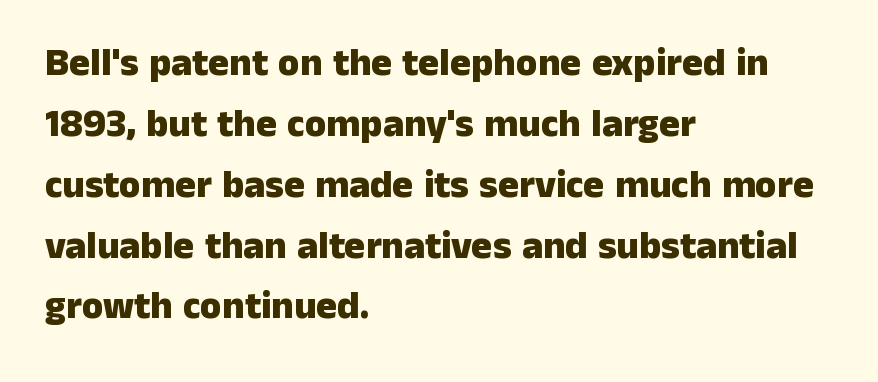
The image shows 39 px heavy sans-serif type, upright; set left-aligned, normal line spacing (1.56x), normal letter spacing, not underlined; low stroke contrast and a medium x-height.
